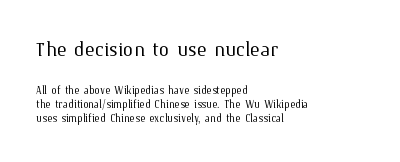
Q: Is the text bold? A: No.
Q: Is the text italic (slanted)? A: No, it is upright.
Q: Is the text underlined? A: No.
Q: How is the paragraph aligned? A: Left-aligned.
Q: Is the spacing between letters normal or unusually wide? A: Normal.
Q: Is the spacing between lines tight, normal or loose? A: Tight.
Q: Which block of text is set in a larger size, the first (top) or the second (bottom)? A: The first (top) one.
